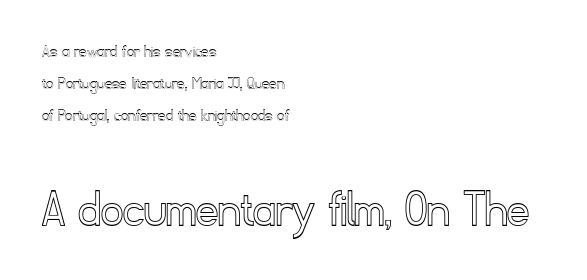
The zone under the glyphs is completely vacant. Typesetter's note — lower block bumped up in size, upper block left smaller. A typesetter would call this proportional, since set widths differ per character. Characters follow at the spacing the type designer built in. Line starts are locked; line ends wander.
